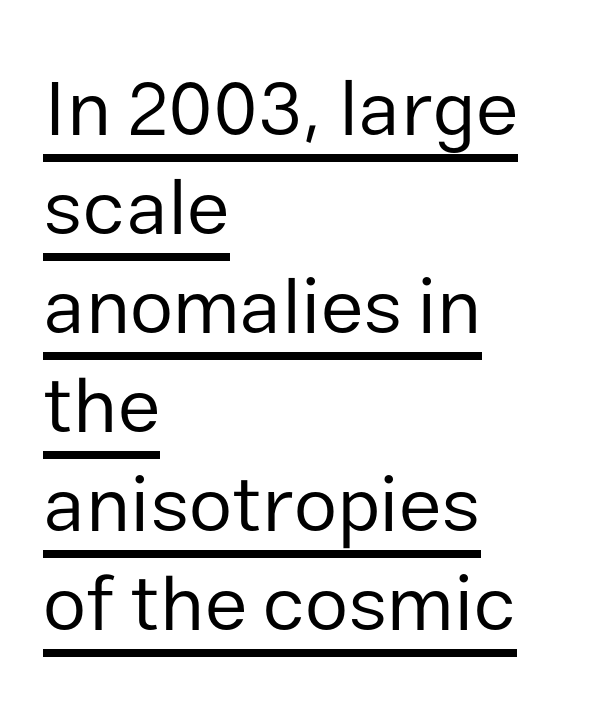
Q: Is the text bold? A: No.
Q: Is the text italic (slanted)? A: No, it is upright.
Q: Is the typeface a serif or a sans-serif typeface? A: Sans-serif.
Q: Is the text underlined? A: Yes.
Q: How is the paragraph aligned? A: Left-aligned.
Q: Is the spacing between letters normal or unusually wide? A: Normal.
Q: Is the spacing between lines tight, normal or loose? A: Normal.
Q: Width (condensed, normal, or wide)? A: Normal.
Q: Stroke contrast? A: Low.
Q: x-height? A: Medium.
Q: Monospaced? A: No.
